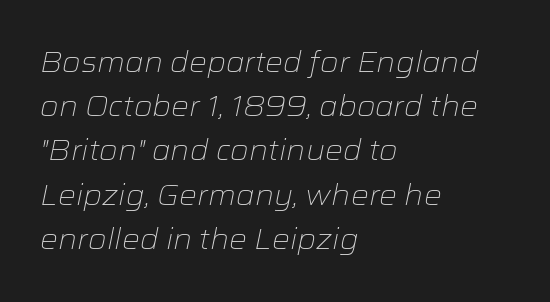
Spacing between characters is what you'd get straight out of the box. Bold? No — there's no thickening of the strokes. The lines in this sample share a left origin and differ only in where they stop. Lines of text with bare space underneath. The letters advance in unequal steps, a hallmark of proportional type. Each new line begins a customary step beneath the previous one.
